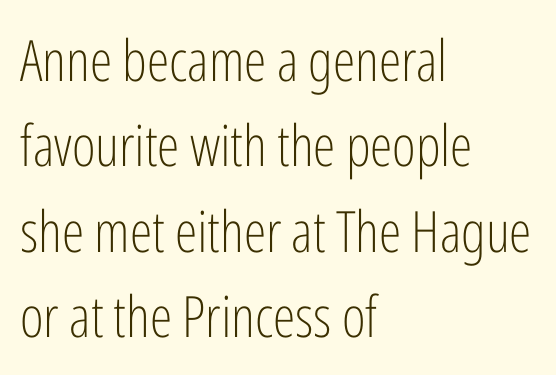
A typesetter would mark this as roman, not italic. The letterforms sit shoulder to shoulder at normal distance. A typesetter would call this proportional, since set widths differ per character. This rendering features lettering with no underline. The typesetter chose a ragged-right arrangement here.
